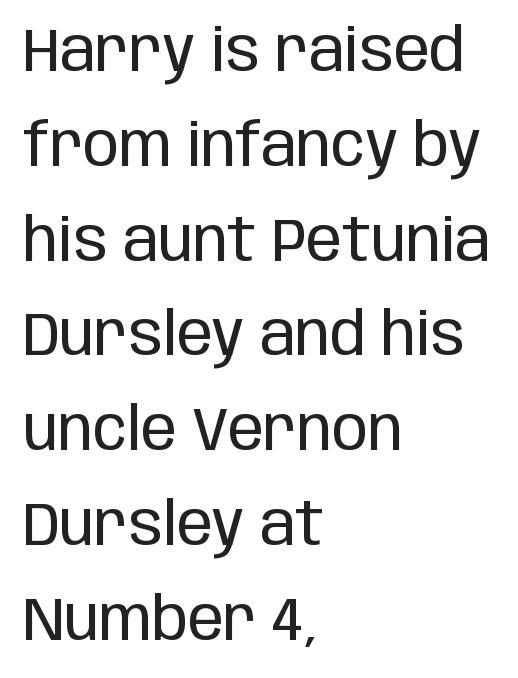
The image shows 60 px regular-weight, condensed sans-serif type, upright; set left-aligned, normal line spacing (1.58x), normal letter spacing, not underlined; low stroke contrast and a large x-height.
